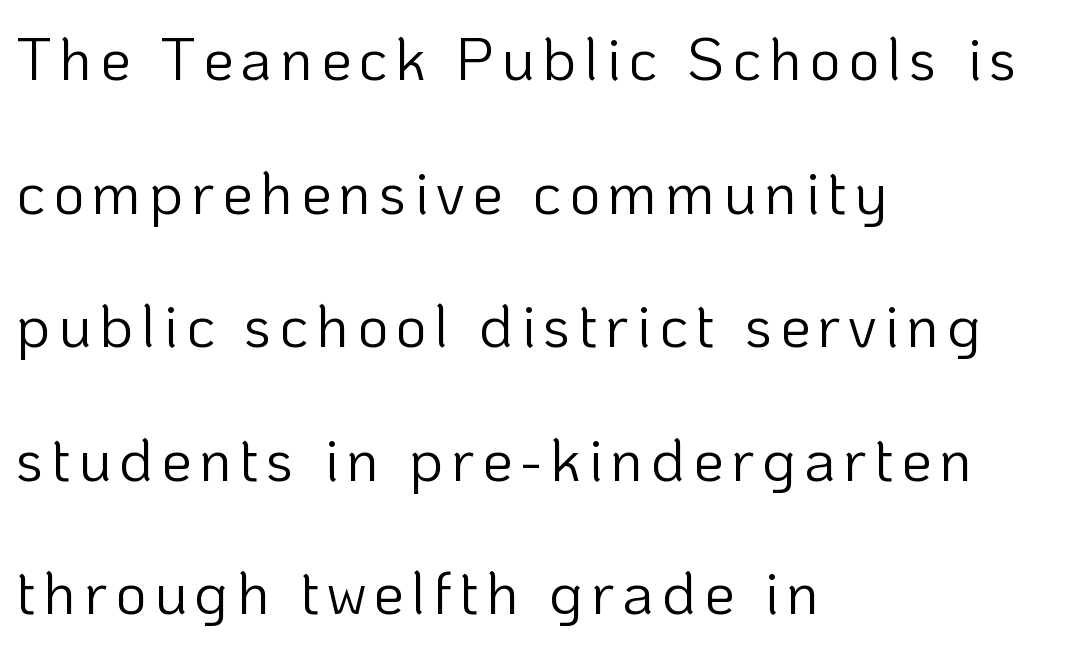
Stroke mass is kept to a normal reading level or below. Line beginnings align vertically; line endings do not. Plain, unruled lines of type. Students, observe: this is what heavily led, spacious text looks like. The passage shown is typeset with a sans-serif family.
